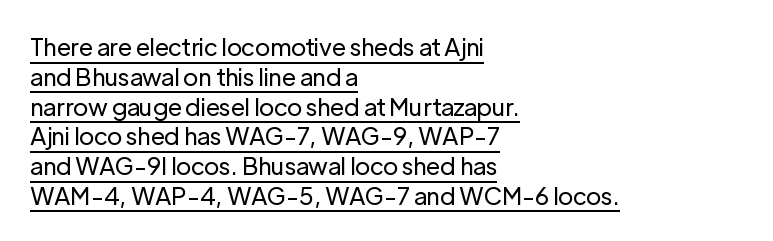
{"italic": "no", "bold": "no", "underline": "yes", "align": "left", "line_spacing_ratio": 1.24, "letter_spacing": "normal", "letter_spacing_em": 0.0, "glyph_px": 24}
